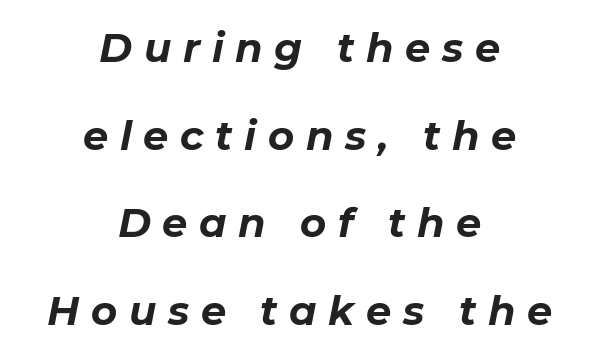
On the weight axis this lands at bold, roughly 700. Descender tails drop into unmarked territory. You could not count columns in this text — the font is proportionally spaced. Style check: oblique.
